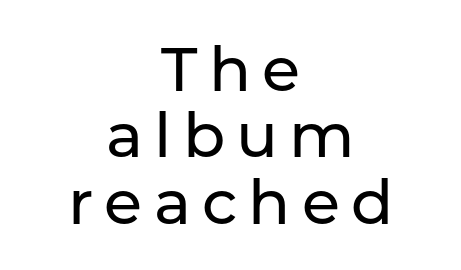
The image shows 62 px sans-serif type, upright; set centered, tight line spacing (1.07x), not underlined; low stroke contrast and a medium x-height.
